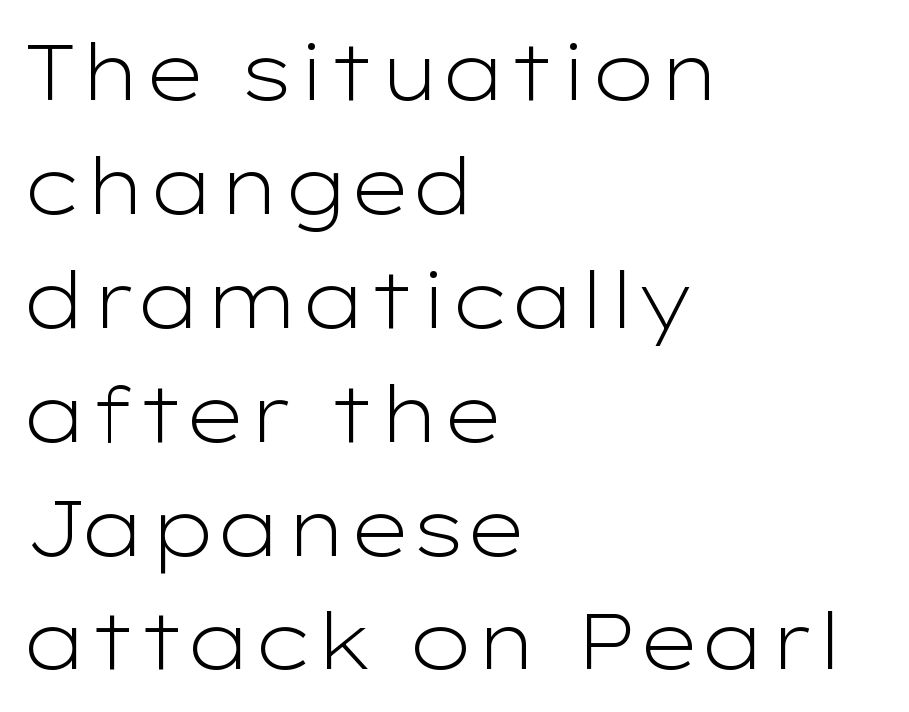
{"serif": "no", "italic": "no", "bold": "no", "weight": "light", "width": "wide", "stroke_contrast": "low", "x_height": "medium", "monospaced": "no", "underline": "no", "align": "left", "line_spacing": "normal", "line_spacing_ratio": 1.46, "letter_spacing": "normal", "letter_spacing_em": 0.0, "glyph_px": 78}
